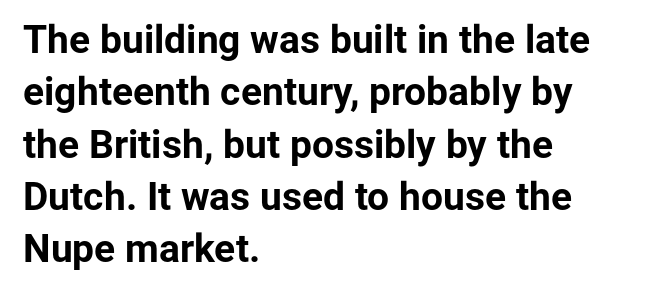
The image shows 39 px bold sans-serif type, upright; set left-aligned, normal line spacing (1.34x), normal letter spacing, not underlined; low stroke contrast and a medium x-height.
